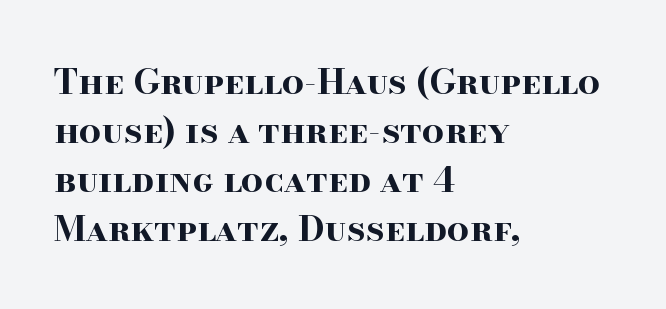
The image shows 35 px bold, wide serif type, upright; set left-aligned, normal line spacing (1.4x), normal letter spacing, not underlined; high stroke contrast and a small x-height.
